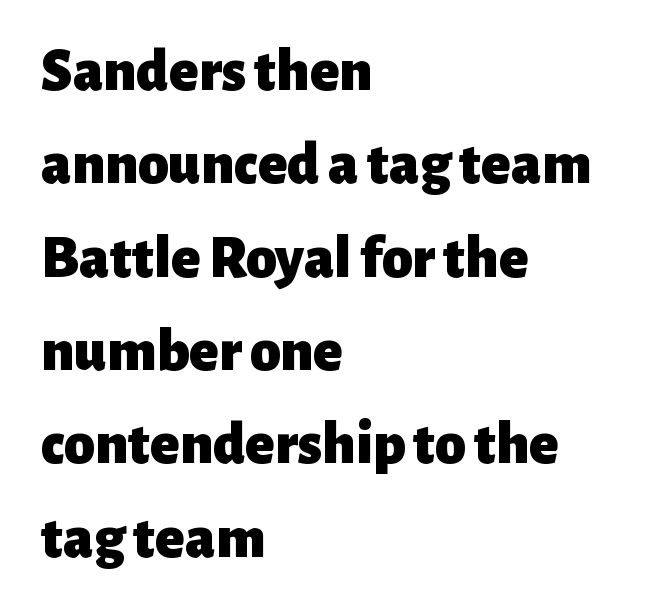
Q: Is the text bold? A: Yes.
Q: Is the text italic (slanted)? A: No, it is upright.
Q: Is the typeface a serif or a sans-serif typeface? A: Sans-serif.
Q: Is the text underlined? A: No.
Q: How is the paragraph aligned? A: Left-aligned.
Q: Is the spacing between letters normal or unusually wide? A: Normal.
Q: Is the spacing between lines tight, normal or loose? A: Normal.
Q: Width (condensed, normal, or wide)? A: Normal.
Q: Stroke contrast? A: Low.
Q: x-height? A: Medium.
Q: Monospaced? A: No.
